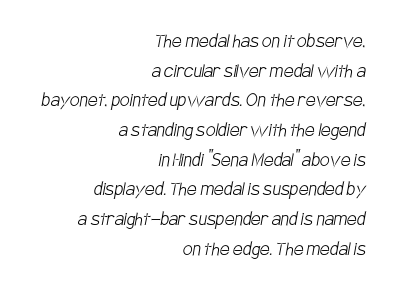
The image shows 22 px text type; set right-aligned, normal line spacing (1.35x), normal letter spacing, not underlined.
